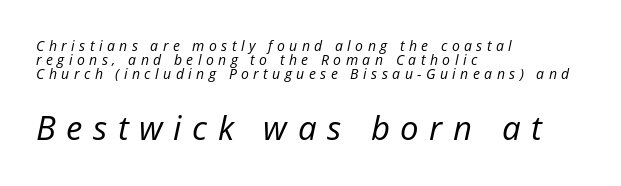
Q: Is the text bold? A: No.
Q: Is the text italic (slanted)? A: Yes, it leans right by about 12 degrees.
Q: Is the text underlined? A: No.
Q: How is the paragraph aligned? A: Left-aligned.
Q: Is the spacing between letters normal or unusually wide? A: Unusually wide.
Q: Is the spacing between lines tight, normal or loose? A: Tight.
Q: Which block of text is set in a larger size, the first (top) or the second (bottom)? A: The second (bottom) one.
Q: Width (condensed, normal, or wide)? A: Normal.
Q: Stroke contrast? A: Low.
Q: x-height? A: Medium.
Q: Monospaced? A: No.
